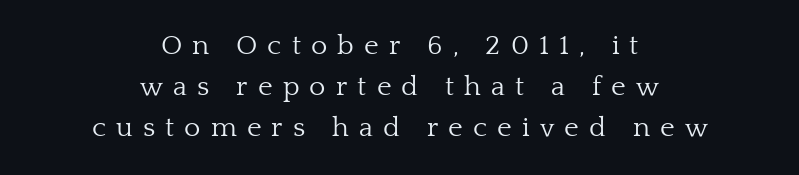
{"serif": "yes", "italic": "no", "bold": "no", "weight": "light", "width": "normal", "stroke_contrast": "low", "x_height": "medium", "monospaced": "no", "underline": "no", "align": "center", "line_spacing": "normal", "line_spacing_ratio": 1.47, "letter_spacing": "wide", "letter_spacing_em": 0.36, "glyph_px": 28}
